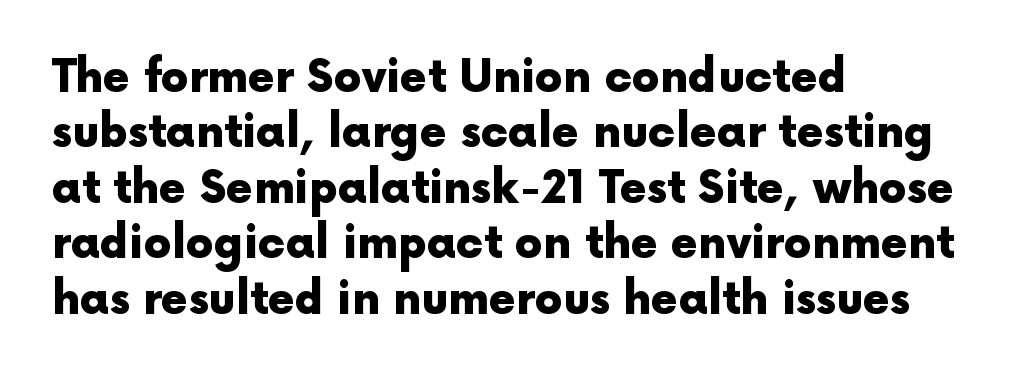
{"serif": "no", "italic": "no", "bold": "yes", "weight": "heavy", "width": "normal", "x_height": "medium", "monospaced": "no", "underline": "no", "align": "left", "line_spacing": "normal", "line_spacing_ratio": 1.26, "letter_spacing": "normal", "letter_spacing_em": 0.0, "glyph_px": 44}
